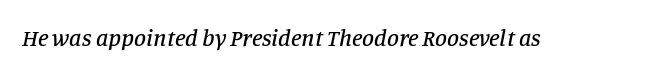
{"italic": "yes", "lean": "right", "slant_degrees": 11, "underline": "no", "letter_spacing": "normal", "letter_spacing_em": 0.0, "glyph_px": 24}
